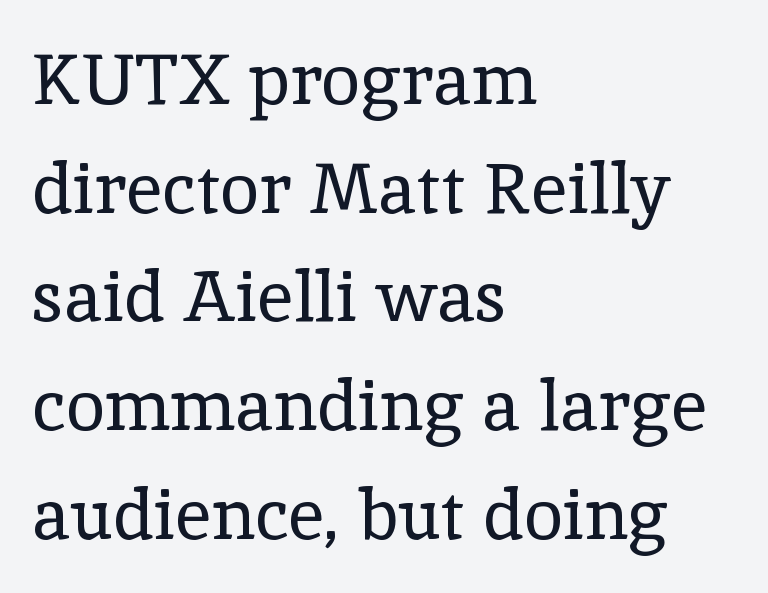
{"serif": "yes", "italic": "no", "bold": "no", "weight": "regular", "width": "normal", "x_height": "medium", "monospaced": "no", "underline": "no", "align": "left", "line_spacing": "normal", "line_spacing_ratio": 1.53, "letter_spacing": "normal", "letter_spacing_em": 0.0, "glyph_px": 71}
